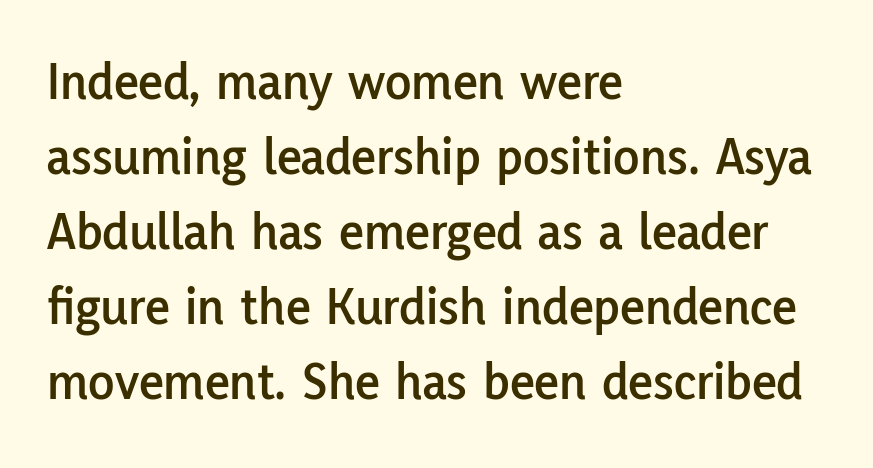
The face used here is rendered with its standard letterfit. The vertical gap from one line to the next is medium. Clear beneath every line of the passage. What kind of face is this? One without serifs — a sans. You can tell it's not italic because the verticals are truly vertical. In CSS terms this would be text-align: left.
